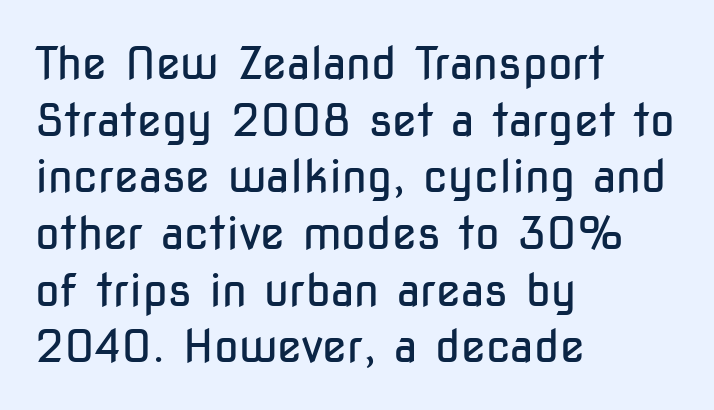
The font is comparable to plain body text, perhaps lighter. This rendering leaves character spacing at its baseline value. Any mark beneath the type? The region is blank. Each letter keeps its own natural width here, so spacing adapts to shape. The leading is moderate, giving the passage an even texture. Every stem runs plumb, perpendicular to the baseline.
